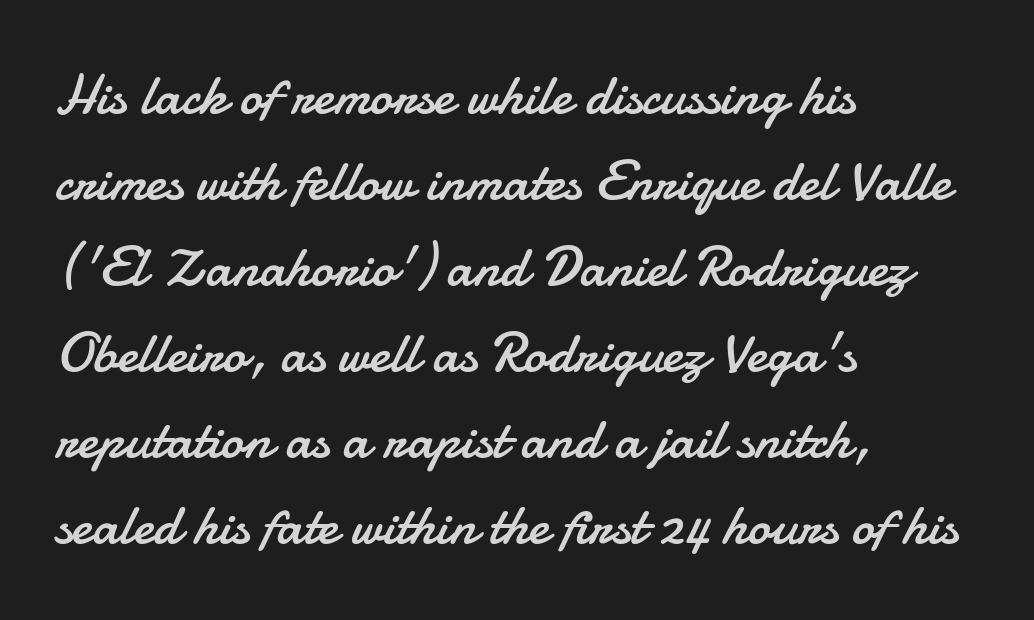
The image shows 57 px regular-weight sans-serif type; set left-aligned, normal line spacing (1.51x), normal letter spacing, not underlined; low stroke contrast and a small x-height.
